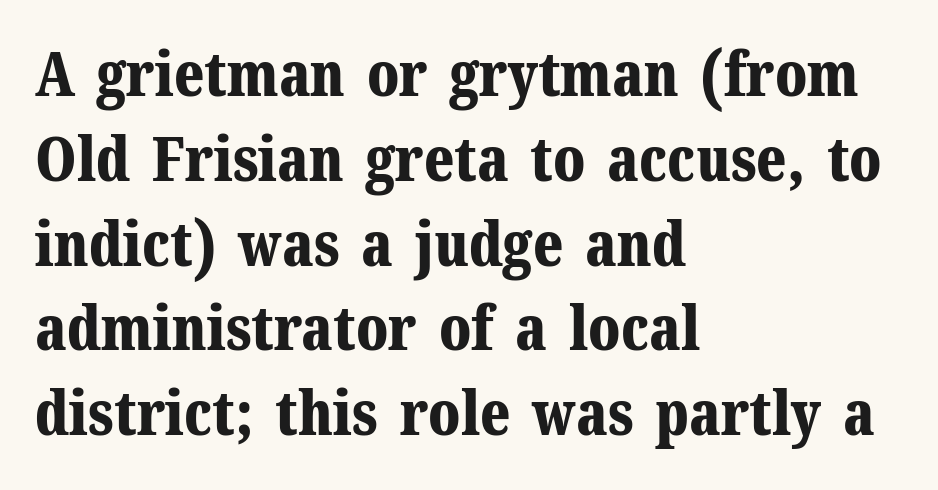
Compared with a centered layout, this one pins lines to the left instead. Serif or sans? Serif — the stroke terminals have little feet. Descender tails drop into unmarked territory. Inter-character spacing is left at the font's built-in metrics.
